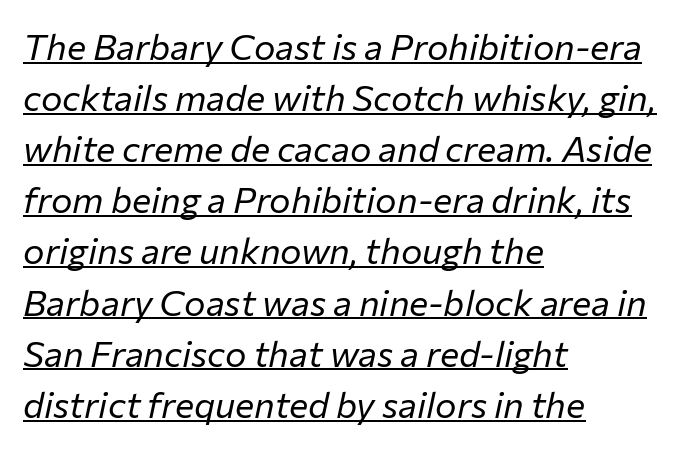
Q: Is the text bold? A: No.
Q: Is the text italic (slanted)? A: Yes, it leans right by about 12 degrees.
Q: Is the text underlined? A: Yes.
Q: How is the paragraph aligned? A: Left-aligned.
Q: Is the spacing between letters normal or unusually wide? A: Normal.
Q: Is the spacing between lines tight, normal or loose? A: Normal.
Q: Width (condensed, normal, or wide)? A: Normal.
Q: Stroke contrast? A: Low.
Q: x-height? A: Medium.
Q: Monospaced? A: No.
